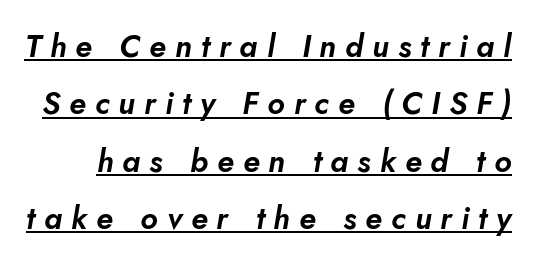
Q: Is the text italic (slanted)? A: Yes, it leans right by about 5 degrees.
Q: Is the text underlined? A: Yes.
Q: Is the spacing between letters normal or unusually wide? A: Unusually wide.
Q: Width (condensed, normal, or wide)? A: Normal.
Q: Stroke contrast? A: Low.
Q: x-height? A: Small.
Q: Monospaced? A: No.
